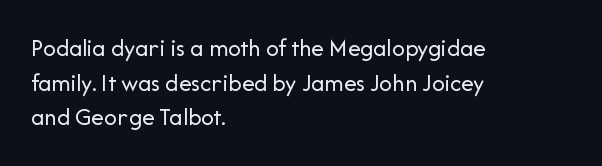
{"italic": "no", "bold": "no", "underline": "no", "align": "left", "line_spacing": "normal", "line_spacing_ratio": 1.39, "letter_spacing": "normal", "letter_spacing_em": 0.0, "glyph_px": 25}
